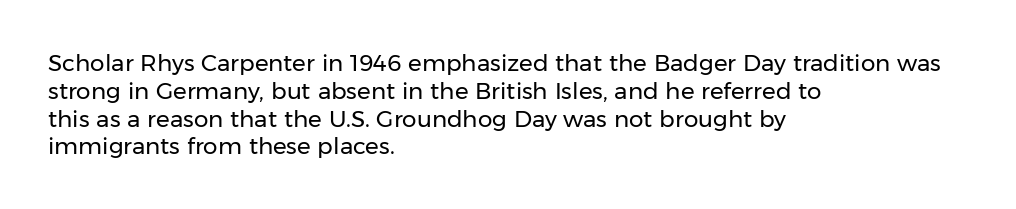
{"italic": "no", "bold": "no", "underline": "no", "align": "left", "line_spacing_ratio": 1.21, "letter_spacing": "normal", "letter_spacing_em": 0.0, "glyph_px": 23}
